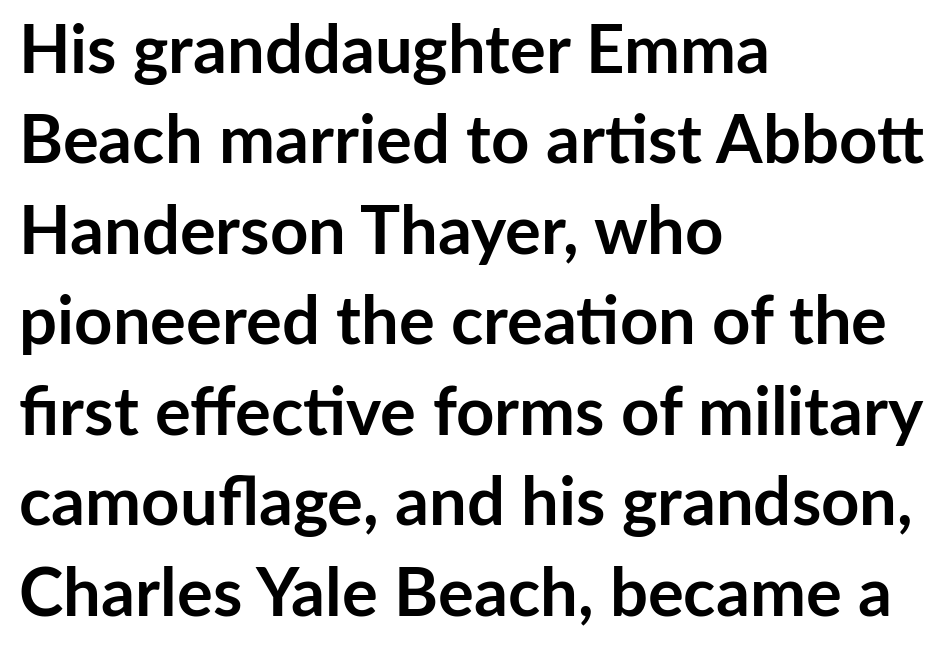
{"serif": "no", "italic": "no", "bold": "yes", "weight": "semibold", "width": "normal", "stroke_contrast": "low", "x_height": "medium", "monospaced": "no", "underline": "no", "align": "left", "line_spacing": "normal", "line_spacing_ratio": 1.35, "letter_spacing": "normal", "letter_spacing_em": 0.0, "glyph_px": 67}
